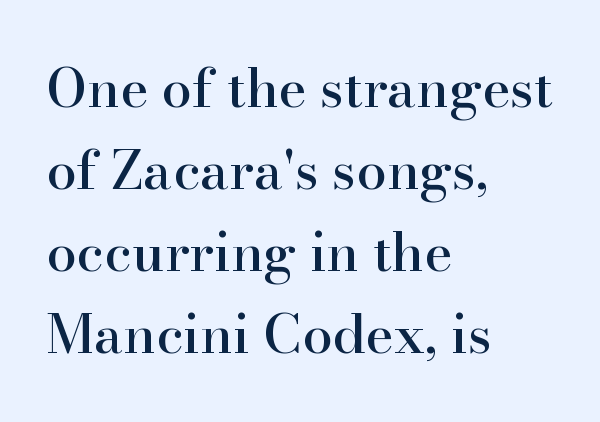
The image shows 54 px serif type, upright; set left-aligned, normal line spacing (1.52x), normal letter spacing, not underlined; high stroke contrast and a small x-height.
